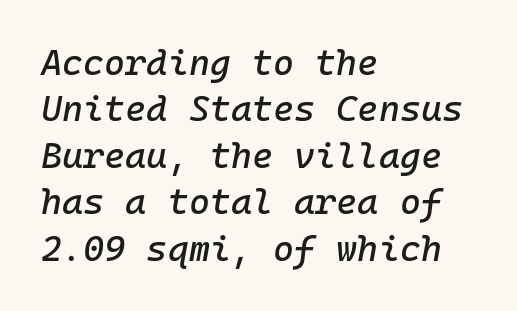
The passage is arranged the way most books set body copy — flush left. The rendering uses typewriter-style spacing with identical character cells. Inter-character spacing is left at the font's built-in metrics. Italic? Definitely — the glyphs are oblique. Reading down the column, the eye jumps a familiar distance to each next line.
